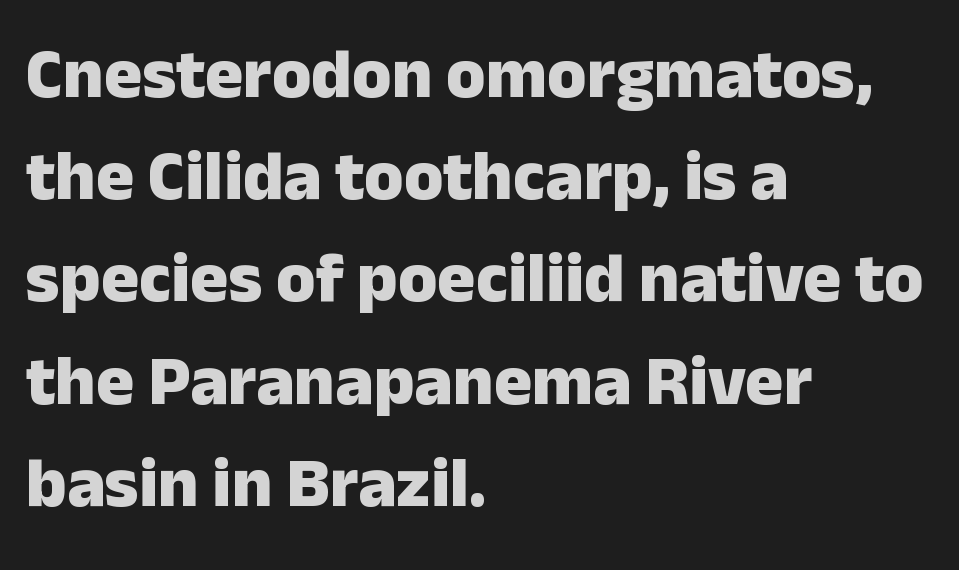
The image shows 71 px heavy sans-serif type, upright; set left-aligned, normal line spacing (1.44x), normal letter spacing, not underlined; low stroke contrast and a medium x-height.
